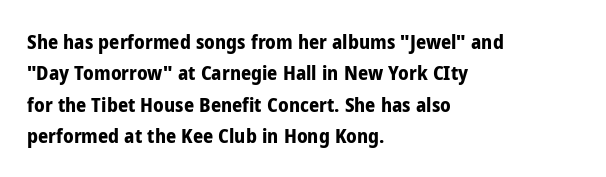
{"italic": "no", "bold": "yes", "underline": "no", "align": "left", "line_spacing": "normal", "line_spacing_ratio": 1.57, "letter_spacing": "normal", "letter_spacing_em": 0.0, "glyph_px": 20}
